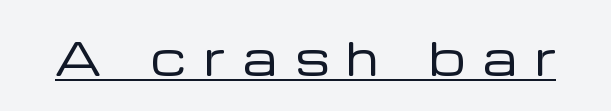
Q: Is the text bold? A: No.
Q: Is the text italic (slanted)? A: No, it is upright.
Q: Is the typeface a serif or a sans-serif typeface? A: Sans-serif.
Q: Is the text underlined? A: Yes.
Q: Is the spacing between letters normal or unusually wide? A: Unusually wide.
Q: Width (condensed, normal, or wide)? A: Normal.
Q: Stroke contrast? A: Low.
Q: x-height? A: Medium.
Q: Monospaced? A: No.
